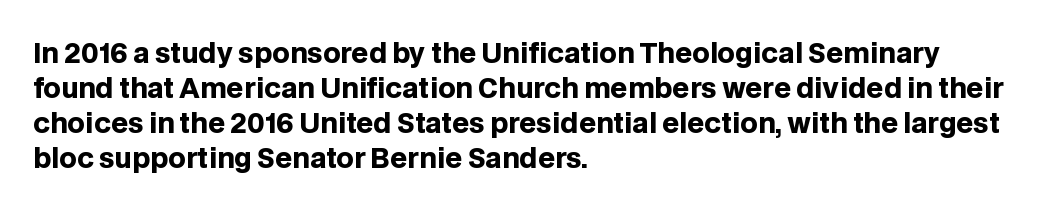
The image shows 27 px bold type, upright; set left-aligned, normal line spacing (1.3x), normal letter spacing, not underlined.
